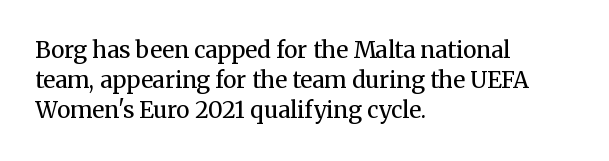
Teacher's note: observe the even left margin — that is flush-left alignment. Does extra space separate the letters? No, they use regular spacing. In terms of posture, this sample is upright. The glyphs are unaccompanied by any horizontal stroke below them. The lines sit at an ordinary, default distance from one another.
